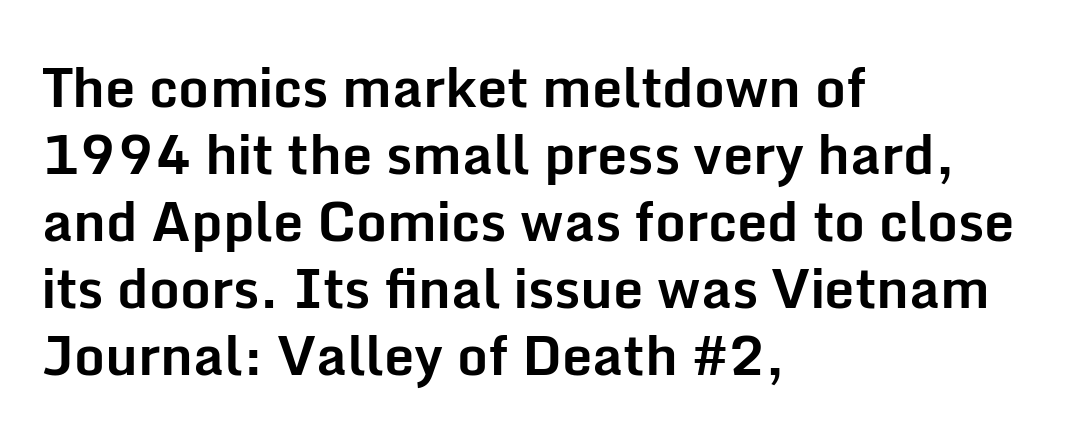
{"serif": "no", "italic": "no", "bold": "yes", "weight": "bold", "width": "normal", "stroke_contrast": "low", "x_height": "medium", "monospaced": "no", "underline": "no", "align": "left", "line_spacing_ratio": 1.24, "letter_spacing": "normal", "letter_spacing_em": 0.0, "glyph_px": 54}
